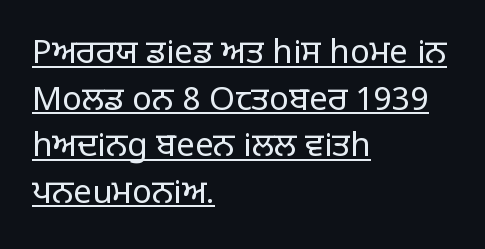
Q: Is the text bold? A: No.
Q: Is the text italic (slanted)? A: No, it is upright.
Q: Is the typeface a serif or a sans-serif typeface? A: Sans-serif.
Q: Is the text underlined? A: Yes.
Q: How is the paragraph aligned? A: Left-aligned.
Q: Is the spacing between letters normal or unusually wide? A: Normal.
Q: Is the spacing between lines tight, normal or loose? A: Normal.
Q: Width (condensed, normal, or wide)? A: Normal.
Q: Stroke contrast? A: Low.
Q: x-height? A: Large.
Q: Monospaced? A: No.
